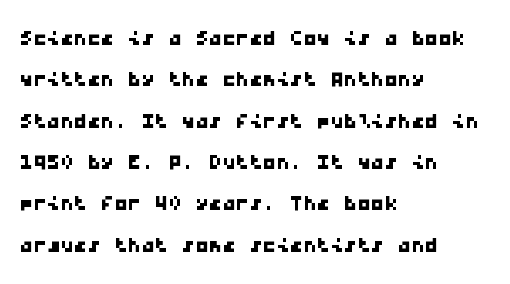
{"underline": "no", "align": "left", "line_spacing": "normal", "line_spacing_ratio": 1.53, "letter_spacing": "normal", "letter_spacing_em": 0.0, "glyph_px": 27}
